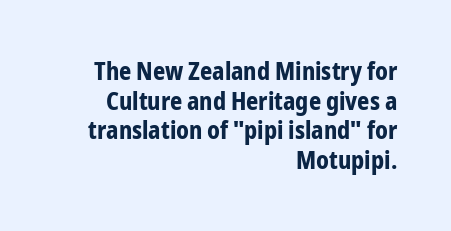
Q: Is the text bold? A: Yes.
Q: Is the text italic (slanted)? A: No, it is upright.
Q: Is the text underlined? A: No.
Q: How is the paragraph aligned? A: Right-aligned.
Q: Is the spacing between letters normal or unusually wide? A: Normal.
